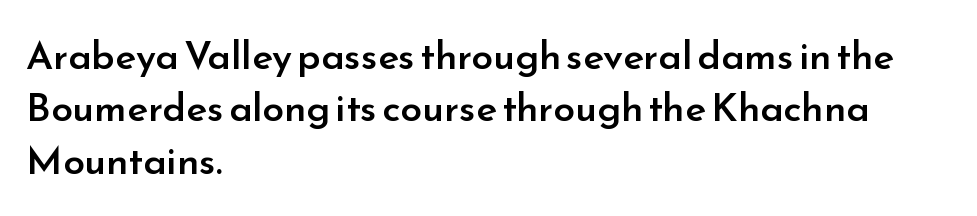
Q: Is the text bold? A: Semi-bold.
Q: Is the text italic (slanted)? A: No, it is upright.
Q: Is the typeface a serif or a sans-serif typeface? A: Sans-serif.
Q: Is the text underlined? A: No.
Q: How is the paragraph aligned? A: Left-aligned.
Q: Is the spacing between letters normal or unusually wide? A: Normal.
Q: Is the spacing between lines tight, normal or loose? A: Normal.
Q: Width (condensed, normal, or wide)? A: Normal.
Q: Stroke contrast? A: Low.
Q: x-height? A: Small.
Q: Monospaced? A: No.
